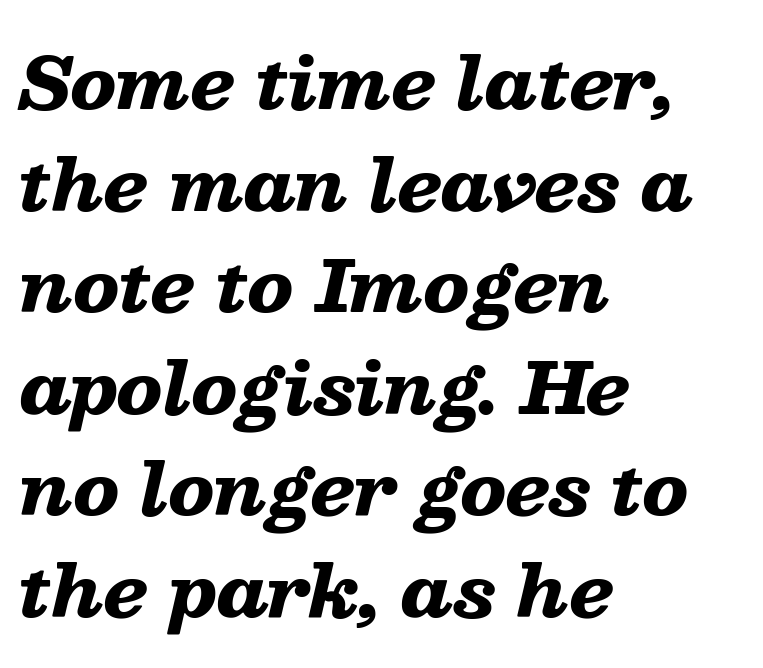
{"italic": "yes", "lean": "right", "slant_degrees": 13, "bold": "yes", "weight": "heavy", "width": "wide", "stroke_contrast": "low", "x_height": "medium", "monospaced": "no", "underline": "no", "align": "left", "line_spacing": "normal", "line_spacing_ratio": 1.43, "letter_spacing": "normal", "letter_spacing_em": 0.0, "glyph_px": 71}
